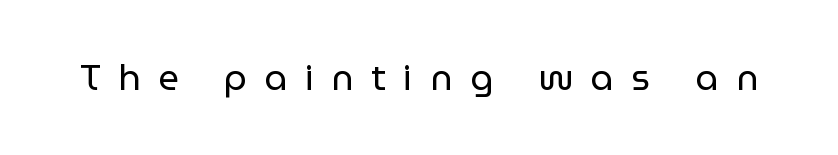
{"serif": "no", "italic": "no", "bold": "no", "weight": "regular", "width": "normal", "stroke_contrast": "low", "x_height": "medium", "monospaced": "no", "underline": "no", "letter_spacing": "wide", "letter_spacing_em": 0.49, "glyph_px": 36}
